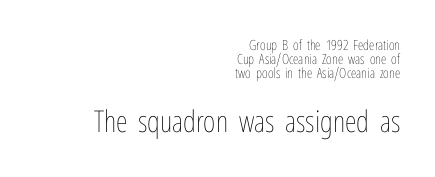
The cut favours lightness, reaching ordinary text weight at its darkest. Letter spacing: default. Typesetter's note — lower block bumped up in size, upper block left smaller. The paragraph shown leans on its right margin. Decoration check: the copy has no underline.
